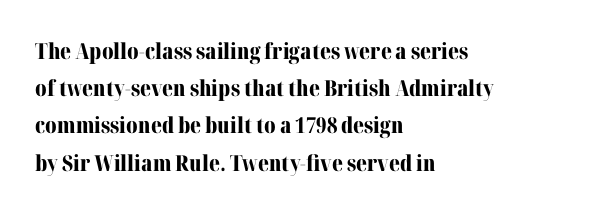
Rendered with straight, roman letterforms. Each glyph is drawn with heavy, bold strokes. The passage shown stacks its lines at a standard gap. The letters sit at their default tracking, neither squeezed nor spread. Glance below the letters and you will spot only blank space. Horizontally, the lines are justified to the leading edge only.
